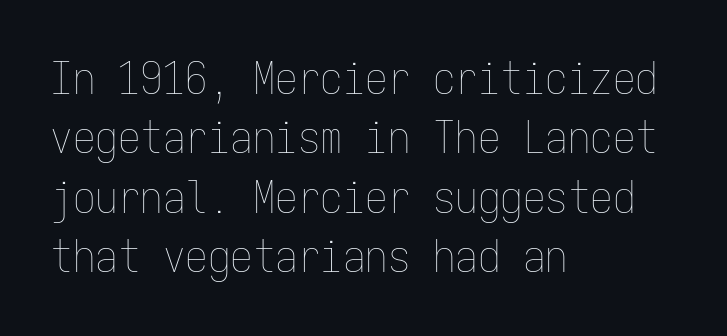
{"italic": "no", "bold": "no", "weight": "thin", "width": "condensed", "stroke_contrast": "low", "x_height": "medium", "monospaced": "yes", "underline": "no", "align": "left", "line_spacing": "normal", "line_spacing_ratio": 1.32, "letter_spacing": "normal", "letter_spacing_em": 0.0, "glyph_px": 45}
